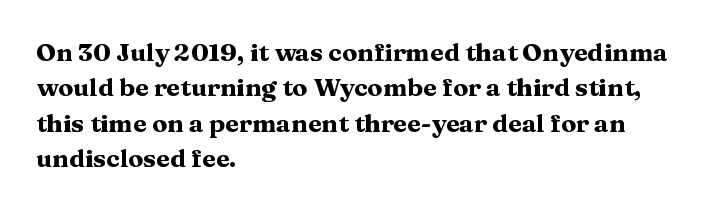
{"italic": "no", "bold": "yes", "underline": "no", "align": "left", "line_spacing": "normal", "line_spacing_ratio": 1.42, "letter_spacing": "normal", "letter_spacing_em": 0.0, "glyph_px": 25}
